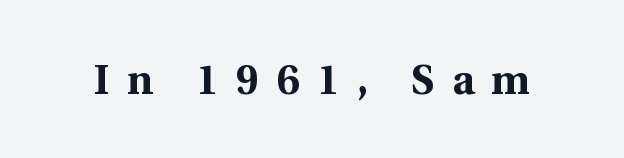
{"serif": "yes", "italic": "no", "bold": "yes", "weight": "bold", "width": "normal", "x_height": "medium", "monospaced": "no", "underline": "no", "letter_spacing": "wide", "letter_spacing_em": 0.42, "glyph_px": 41}
